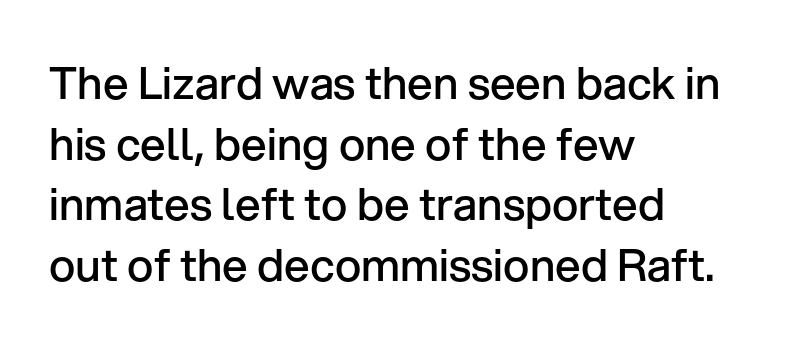
The image shows 45 px semibold sans-serif type, upright; set left-aligned, normal line spacing (1.35x), normal letter spacing, not underlined; low stroke contrast and a medium x-height.
